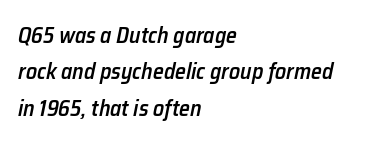
Q: Is the text bold? A: Semi-bold.
Q: Is the text italic (slanted)? A: Yes, it leans right by about 12 degrees.
Q: Is the text underlined? A: No.
Q: How is the paragraph aligned? A: Left-aligned.
Q: Is the spacing between letters normal or unusually wide? A: Normal.
Q: Is the spacing between lines tight, normal or loose? A: Normal.
